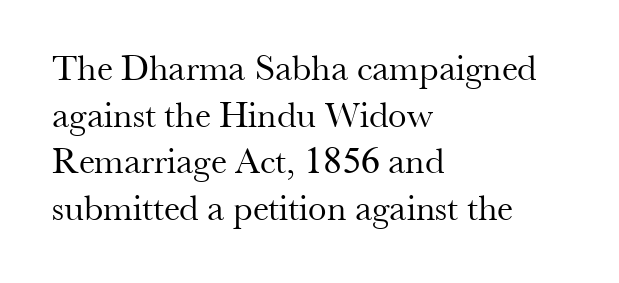
{"serif": "yes", "italic": "no", "bold": "no", "weight": "regular", "width": "normal", "stroke_contrast": "medium", "x_height": "small", "monospaced": "no", "underline": "no", "align": "left", "line_spacing": "normal", "line_spacing_ratio": 1.26, "letter_spacing": "normal", "letter_spacing_em": 0.0, "glyph_px": 37}
